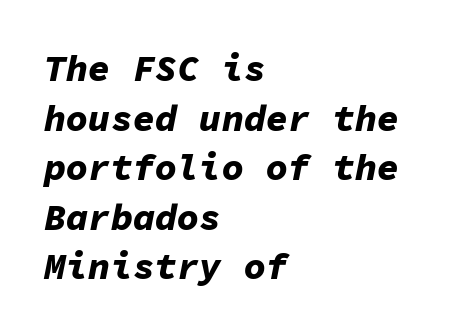
{"italic": "yes", "lean": "right", "slant_degrees": 11, "bold": "yes", "weight": "bold", "width": "normal", "stroke_contrast": "low", "x_height": "medium", "monospaced": "yes", "underline": "no", "align": "left", "line_spacing": "normal", "line_spacing_ratio": 1.34, "letter_spacing": "normal", "letter_spacing_em": 0.0, "glyph_px": 37}
